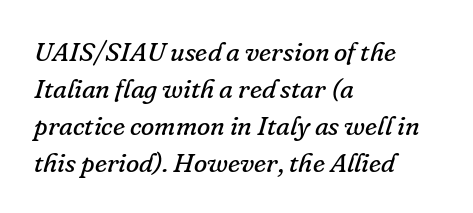
{"italic": "yes", "lean": "right", "slant_degrees": 16, "bold": "no", "underline": "no", "align": "left", "line_spacing": "normal", "line_spacing_ratio": 1.37, "letter_spacing": "normal", "letter_spacing_em": 0.0, "glyph_px": 27}
